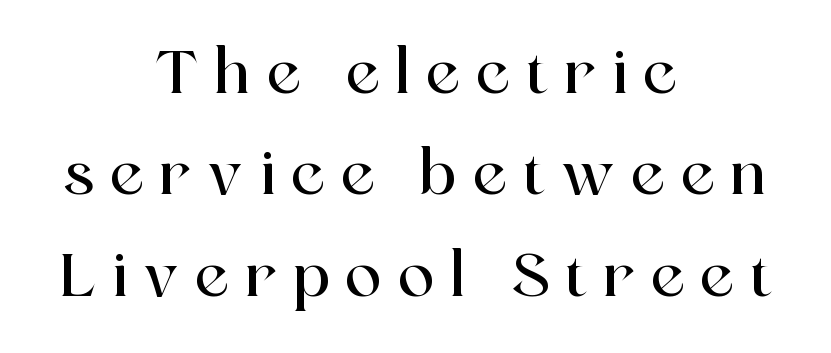
{"serif": "yes", "italic": "no", "width": "normal", "x_height": "medium", "monospaced": "no", "underline": "no", "align": "center", "line_spacing": "normal", "line_spacing_ratio": 1.66, "letter_spacing": "wide", "letter_spacing_em": 0.26, "glyph_px": 61}
